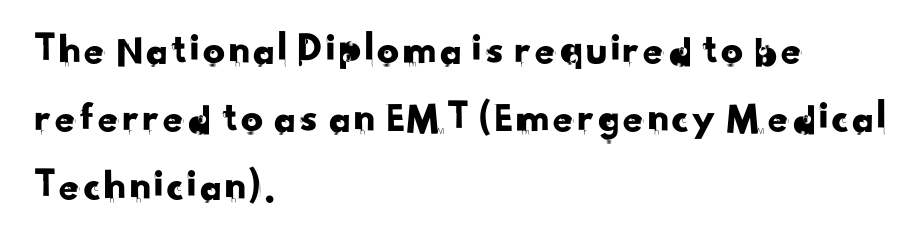
The image shows 44 px sans-serif type; set left-aligned, normal line spacing (1.55x), normal letter spacing, not underlined; low stroke contrast and a small x-height.
